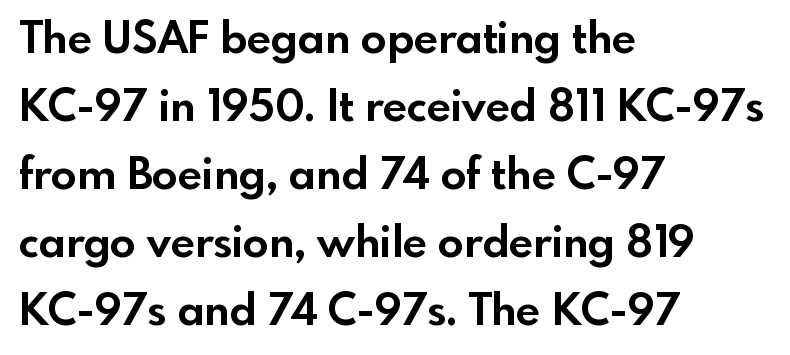
Q: Is the text bold? A: Yes.
Q: Is the text italic (slanted)? A: No, it is upright.
Q: Is the typeface a serif or a sans-serif typeface? A: Sans-serif.
Q: Is the text underlined? A: No.
Q: How is the paragraph aligned? A: Left-aligned.
Q: Is the spacing between letters normal or unusually wide? A: Normal.
Q: Is the spacing between lines tight, normal or loose? A: Normal.
Q: Width (condensed, normal, or wide)? A: Normal.
Q: x-height? A: Small.
Q: Monospaced? A: No.
